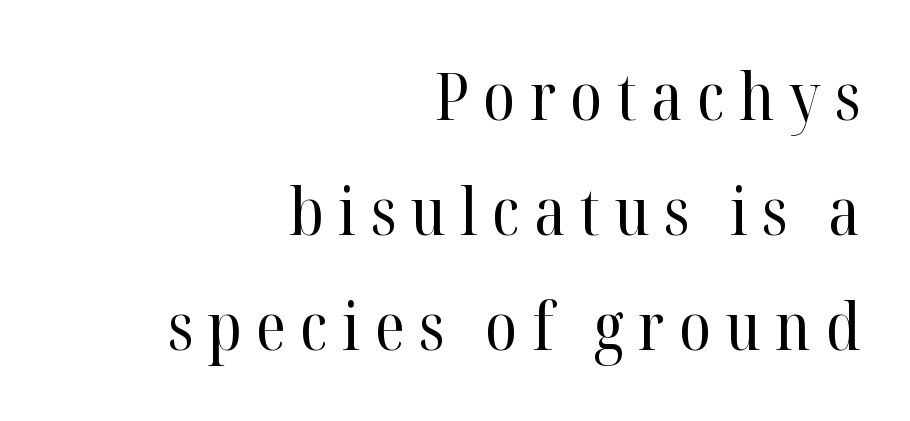
The image shows 65 px regular-weight serif type, upright; set right-aligned, line spacing 1.77x, unusually wide letter spacing (+0.22 em), not underlined; high stroke contrast and a medium x-height.
